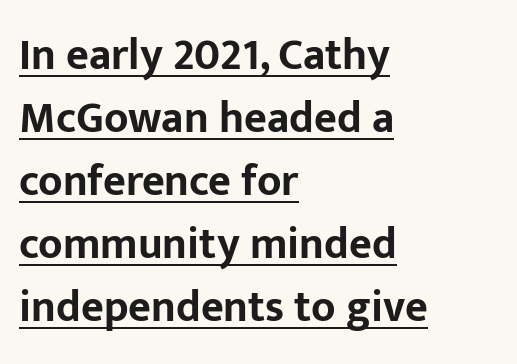
The image shows 44 px bold sans-serif type, upright; set left-aligned, normal line spacing (1.43x), normal letter spacing, underlined; low stroke contrast and a medium x-height.
